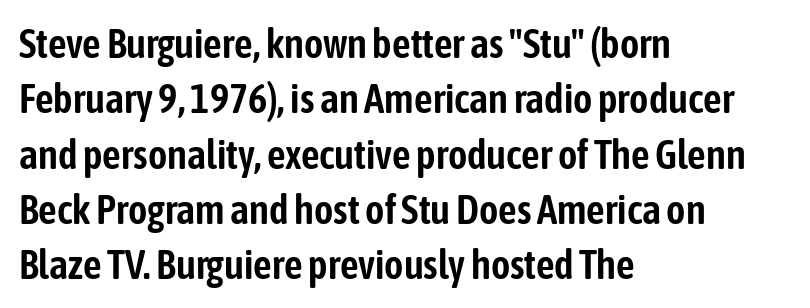
The image shows 41 px condensed sans-serif type, upright; set left-aligned, normal line spacing (1.35x), normal letter spacing, not underlined; low stroke contrast and a medium x-height.
